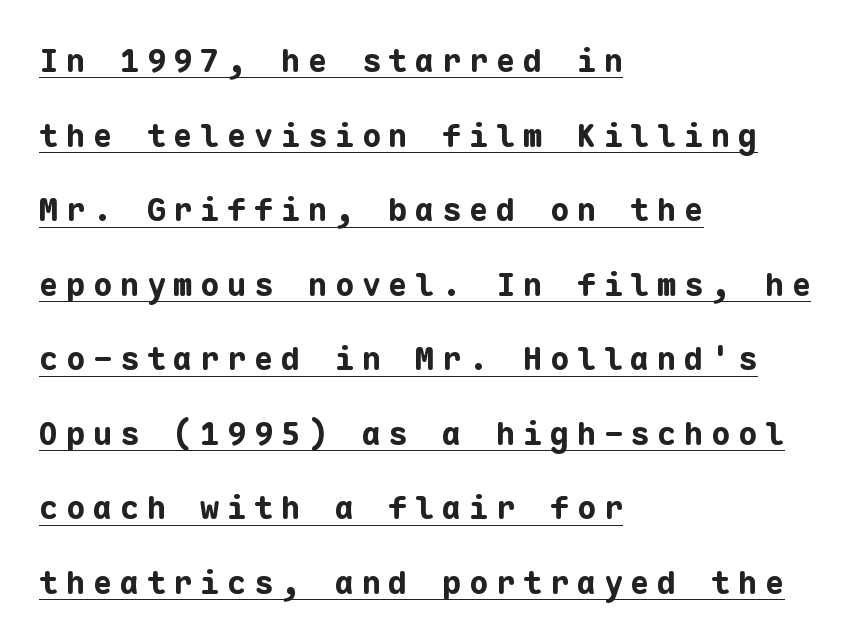
Q: Is the text bold? A: Yes.
Q: Is the text italic (slanted)? A: No, it is upright.
Q: Is the typeface a serif or a sans-serif typeface? A: Sans-serif.
Q: Is the text underlined? A: Yes.
Q: How is the paragraph aligned? A: Left-aligned.
Q: Is the spacing between letters normal or unusually wide? A: Unusually wide.
Q: Is the spacing between lines tight, normal or loose? A: Loose.
Q: Width (condensed, normal, or wide)? A: Normal.
Q: Stroke contrast? A: Low.
Q: x-height? A: Medium.
Q: Monospaced? A: Yes.
